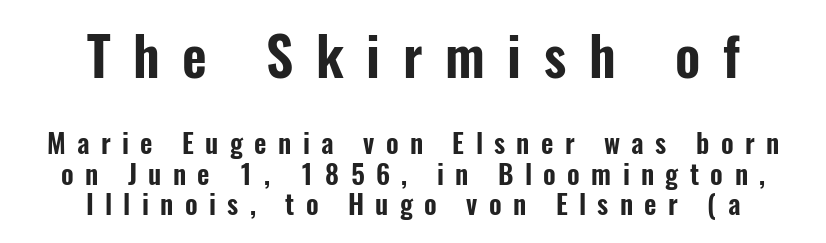
Q: Is the text italic (slanted)? A: No, it is upright.
Q: Is the typeface a serif or a sans-serif typeface? A: Sans-serif.
Q: Is the text underlined? A: No.
Q: How is the paragraph aligned? A: Centered.
Q: Is the spacing between letters normal or unusually wide? A: Unusually wide.
Q: Is the spacing between lines tight, normal or loose? A: Tight.
Q: Which block of text is set in a larger size, the first (top) or the second (bottom)? A: The first (top) one.
Q: Width (condensed, normal, or wide)? A: Condensed.
Q: Stroke contrast? A: Low.
Q: x-height? A: Medium.
Q: Monospaced? A: No.
